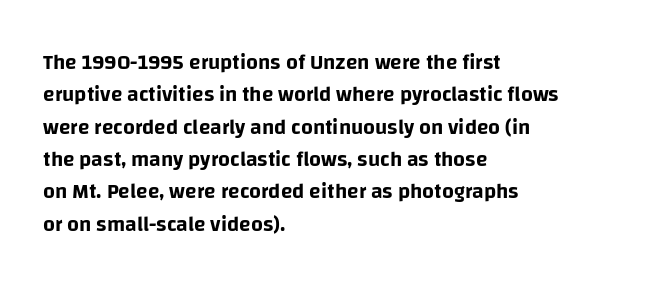
Q: Is the text italic (slanted)? A: No, it is upright.
Q: Is the text underlined? A: No.
Q: How is the paragraph aligned? A: Left-aligned.
Q: Is the spacing between letters normal or unusually wide? A: Normal.
Q: Is the spacing between lines tight, normal or loose? A: Normal.
